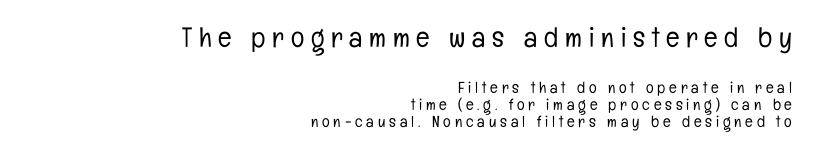
{"serif": "no", "italic": "no", "bold": "no", "weight": "light", "width": "condensed", "stroke_contrast": "low", "x_height": "medium", "monospaced": "no", "underline": "no", "align": "right", "line_spacing": "tight", "line_spacing_ratio": 1.06, "letter_spacing": "wide", "letter_spacing_em": 0.24, "larger_block": "first", "size_ratio": 1.75, "glyph_px": 28}
